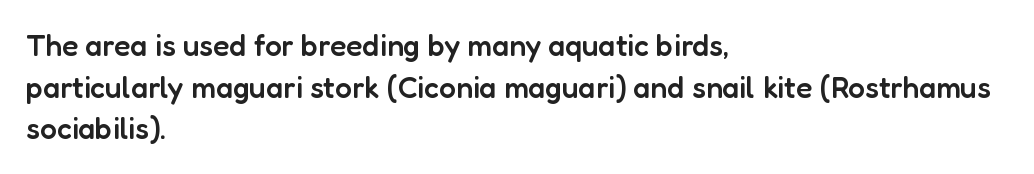
The image shows 30 px semibold sans-serif type, upright; set left-aligned, normal line spacing (1.39x), normal letter spacing, not underlined; low stroke contrast and a medium x-height.
